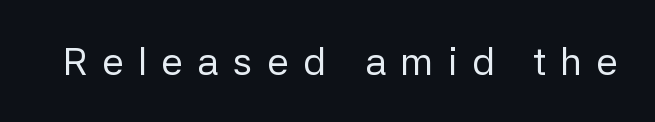
Descender tails drop into unmarked territory. You can tell it's not italic because the verticals are truly vertical. Is the stroke heavy? The answer is a plain regular-or-lighter. Think of a printed novel: that variable character pitch is what you see here. Observe the wide spacing: letters keep a clear distance from each other. Regarding serifs, this sample does without them.
